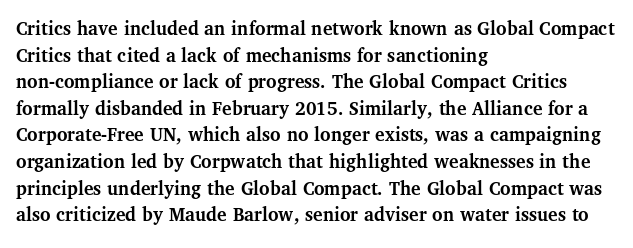
{"italic": "no", "bold": "yes", "underline": "no", "align": "left", "line_spacing": "normal", "line_spacing_ratio": 1.33, "letter_spacing": "normal", "letter_spacing_em": 0.0, "glyph_px": 20}
